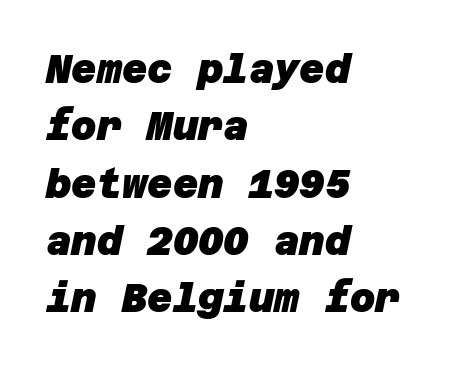
Its strokes are broad and dark, the hallmark of bold type. Line beginnings align vertically; line endings do not. In terms of letterspacing, this is plain default setting. A bare baseline throughout the passage. This rendering employs a face without finishing strokes, i.e., a sans-serif.
